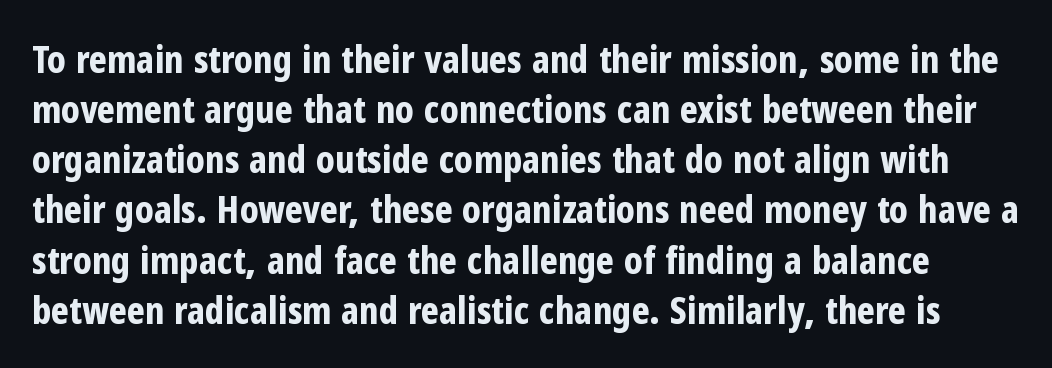
Q: Is the text bold? A: Yes.
Q: Is the text italic (slanted)? A: No, it is upright.
Q: Is the typeface a serif or a sans-serif typeface? A: Sans-serif.
Q: Is the text underlined? A: No.
Q: Is the spacing between letters normal or unusually wide? A: Normal.
Q: Is the spacing between lines tight, normal or loose? A: Normal.
Q: Width (condensed, normal, or wide)? A: Condensed.
Q: Stroke contrast? A: Low.
Q: x-height? A: Medium.
Q: Monospaced? A: No.
